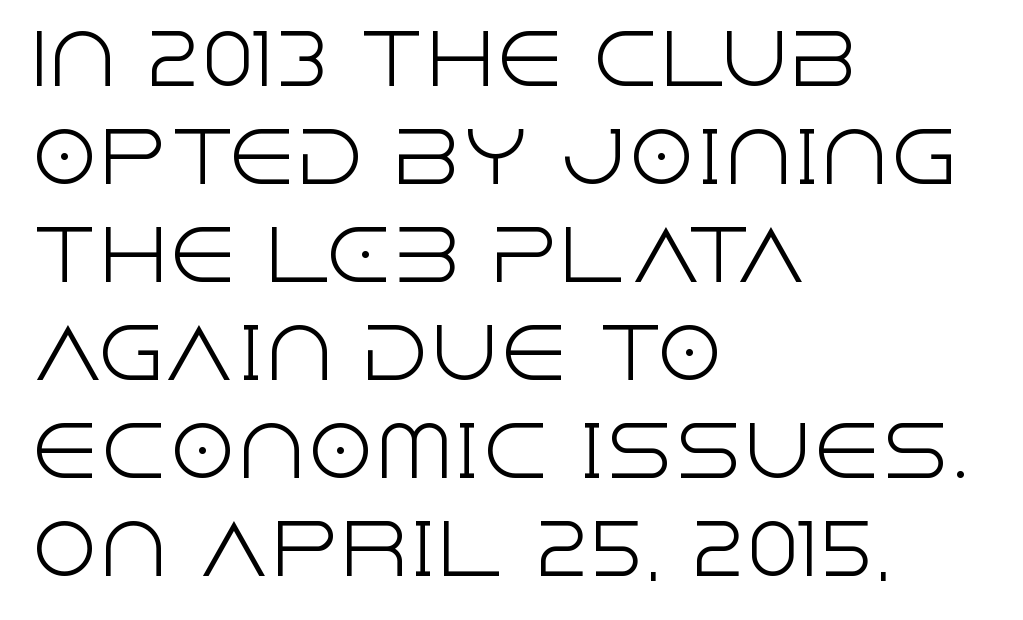
The lettering stays uniformly vertical, giving the passage a roman look. The rendering uses a moderate line-height, typical for paragraphs. Examine the stroke ends and you'll find no serifs. This sample is left-justified, so line endings fall wherever the words run out.
